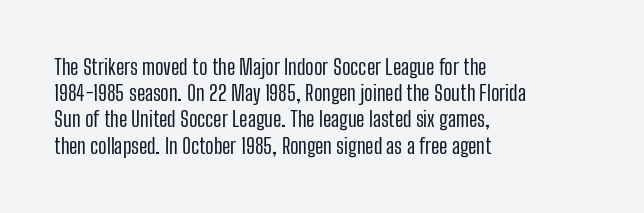
Q: Is the text bold? A: No.
Q: Is the text italic (slanted)? A: No, it is upright.
Q: Is the text underlined? A: No.
Q: How is the paragraph aligned? A: Left-aligned.
Q: Is the spacing between letters normal or unusually wide? A: Normal.
Q: Is the spacing between lines tight, normal or loose? A: Normal.
